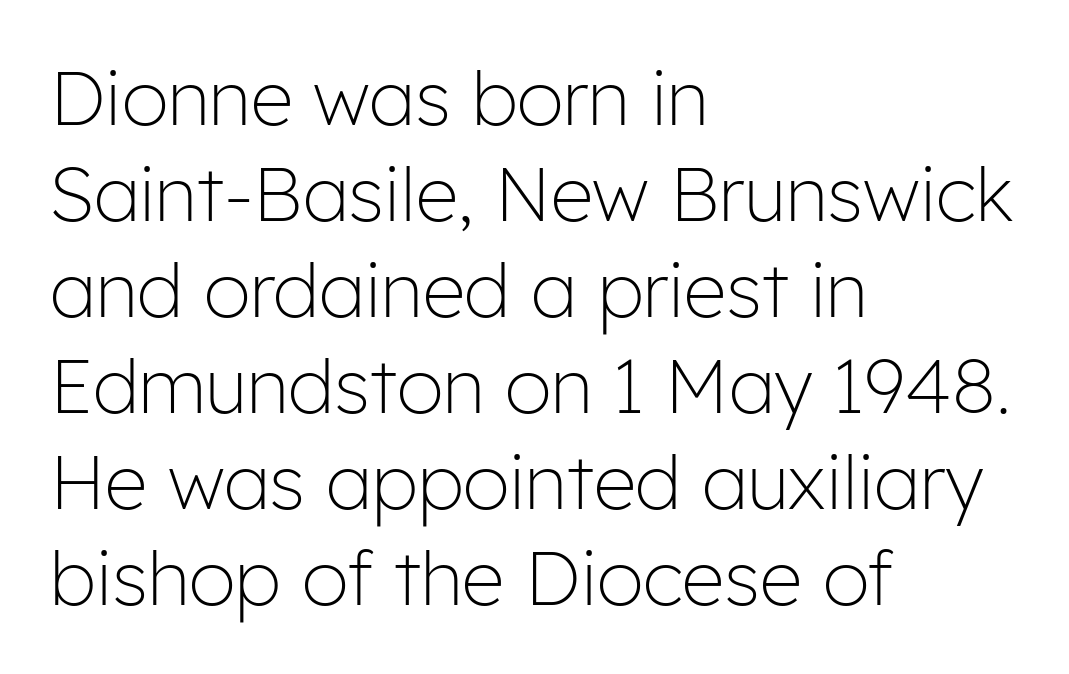
Q: Is the text bold? A: No.
Q: Is the text italic (slanted)? A: No, it is upright.
Q: Is the typeface a serif or a sans-serif typeface? A: Sans-serif.
Q: Is the text underlined? A: No.
Q: How is the paragraph aligned? A: Left-aligned.
Q: Is the spacing between letters normal or unusually wide? A: Normal.
Q: Is the spacing between lines tight, normal or loose? A: Normal.
Q: Width (condensed, normal, or wide)? A: Normal.
Q: Stroke contrast? A: Low.
Q: x-height? A: Medium.
Q: Monospaced? A: No.
